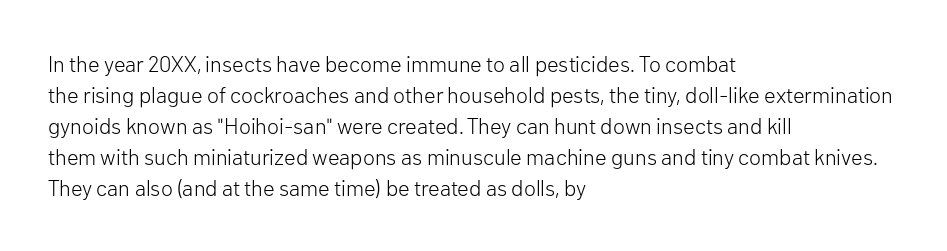
The words here are not underlined. Default kerning and tracking; the words read as compact shapes. The paragraph shown leans on its left margin. Posture: straight, roman, zero tilt. Vertical stems look standard width or narrower in stroke. Vertical spacing — default.
